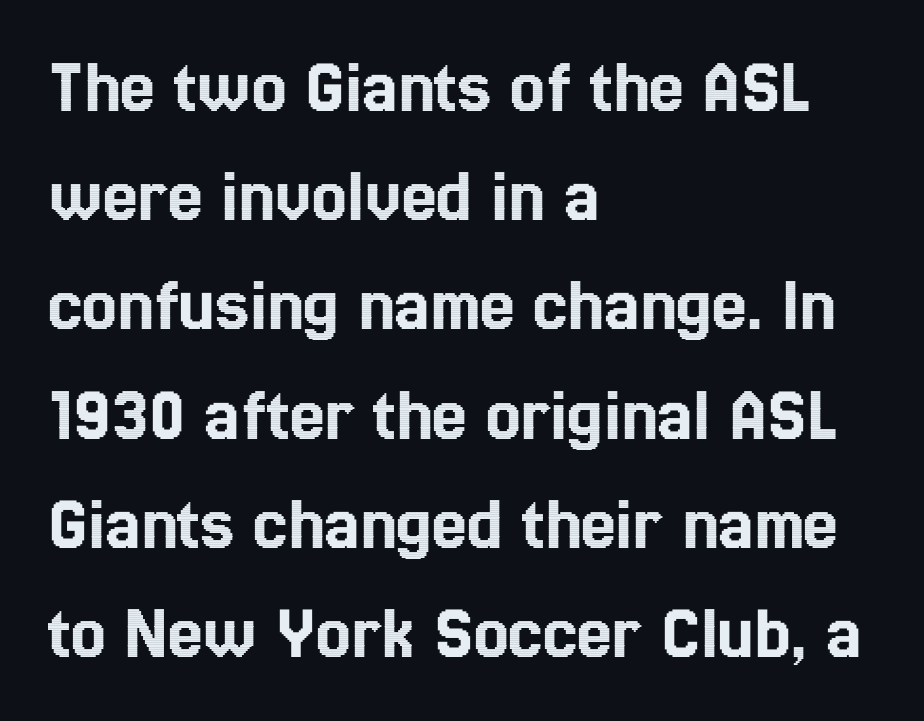
The image shows 78 px condensed type, upright; set left-aligned, normal line spacing (1.4x), normal letter spacing, not underlined; a medium x-height.
